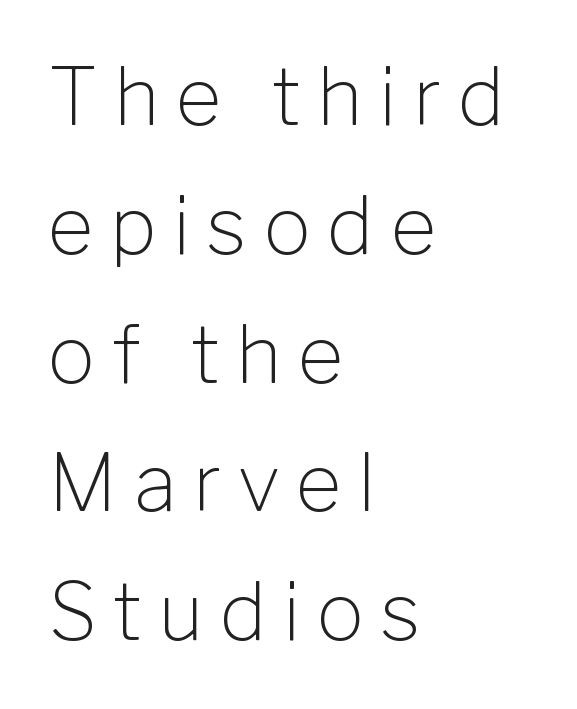
The image shows 79 px light sans-serif type, upright; set left-aligned, normal line spacing (1.63x), unusually wide letter spacing (+0.21 em), not underlined; low stroke contrast and a medium x-height.
